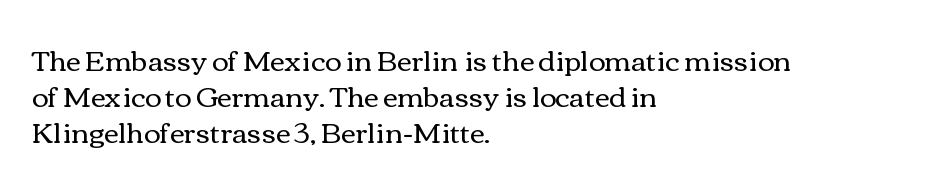
Q: Is the text bold? A: No.
Q: Is the text italic (slanted)? A: No, it is upright.
Q: Is the text underlined? A: No.
Q: How is the paragraph aligned? A: Left-aligned.
Q: Is the spacing between letters normal or unusually wide? A: Normal.
Q: Is the spacing between lines tight, normal or loose? A: Normal.
Q: Width (condensed, normal, or wide)? A: Wide.
Q: Stroke contrast? A: Medium.
Q: x-height? A: Medium.
Q: Monospaced? A: No.
